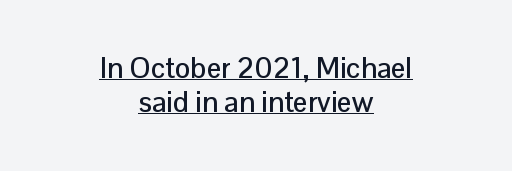
The image shows 29 px sans-serif type, upright; set centered, line spacing 1.18x, normal letter spacing, underlined; low stroke contrast and a medium x-height.
